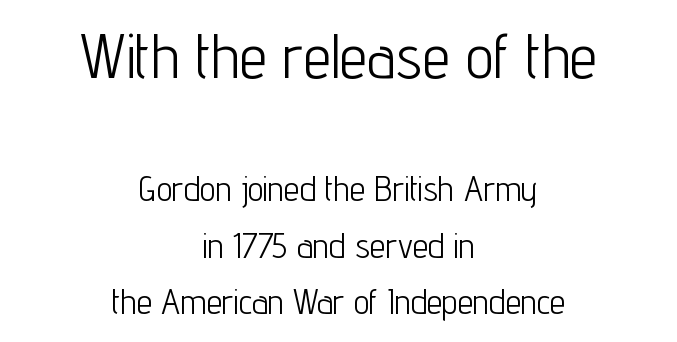
Q: Is the text bold? A: No.
Q: Is the text italic (slanted)? A: No, it is upright.
Q: Is the typeface a serif or a sans-serif typeface? A: Sans-serif.
Q: Is the text underlined? A: No.
Q: How is the paragraph aligned? A: Centered.
Q: Is the spacing between letters normal or unusually wide? A: Normal.
Q: Is the spacing between lines tight, normal or loose? A: Normal.
Q: Which block of text is set in a larger size, the first (top) or the second (bottom)? A: The first (top) one.
Q: Width (condensed, normal, or wide)? A: Condensed.
Q: Stroke contrast? A: Low.
Q: x-height? A: Medium.
Q: Monospaced? A: No.
